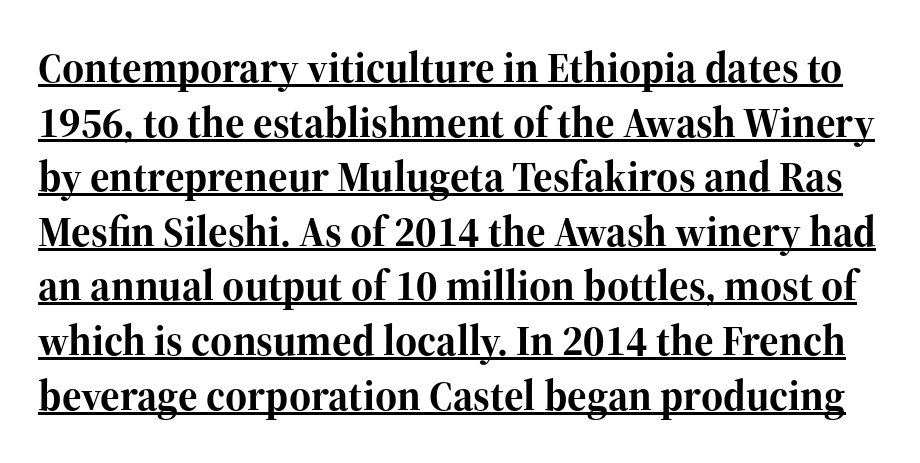
Q: Is the text bold? A: Yes.
Q: Is the text italic (slanted)? A: No, it is upright.
Q: Is the typeface a serif or a sans-serif typeface? A: Serif.
Q: Is the text underlined? A: Yes.
Q: Is the spacing between letters normal or unusually wide? A: Normal.
Q: Is the spacing between lines tight, normal or loose? A: Normal.
Q: Width (condensed, normal, or wide)? A: Normal.
Q: Stroke contrast? A: High.
Q: x-height? A: Medium.
Q: Monospaced? A: No.
